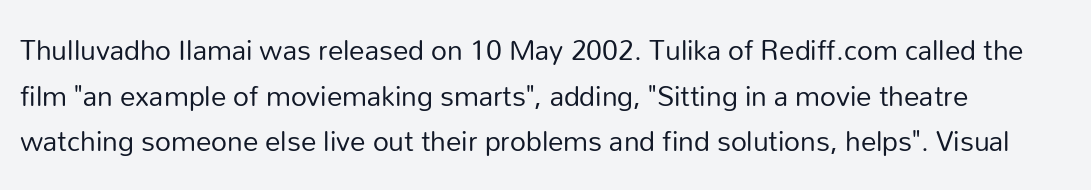
Q: Is the text bold? A: No.
Q: Is the text italic (slanted)? A: No, it is upright.
Q: Is the typeface a serif or a sans-serif typeface? A: Sans-serif.
Q: Is the text underlined? A: No.
Q: Is the spacing between letters normal or unusually wide? A: Normal.
Q: Is the spacing between lines tight, normal or loose? A: Normal.
Q: Width (condensed, normal, or wide)? A: Normal.
Q: Stroke contrast? A: Low.
Q: x-height? A: Medium.
Q: Monospaced? A: No.
